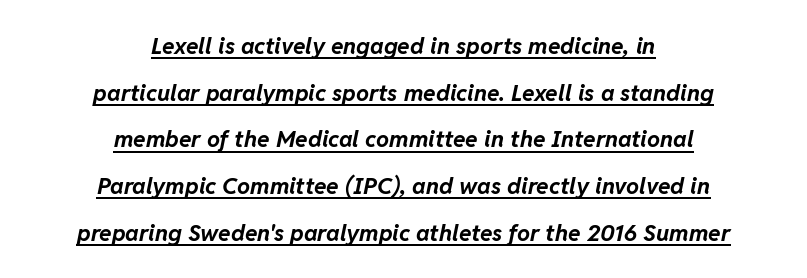
{"italic": "yes", "lean": "right", "slant_degrees": 11, "bold": "yes", "underline": "yes", "align": "center", "line_spacing": "loose", "line_spacing_ratio": 2.03, "letter_spacing": "normal", "letter_spacing_em": 0.0, "glyph_px": 23}
